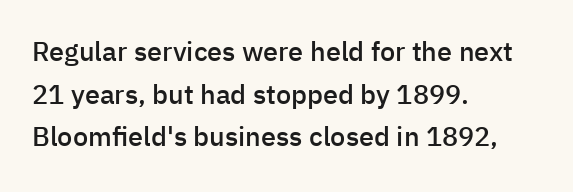
The image shows 27 px text type, upright; set left-aligned, normal line spacing (1.58x), normal letter spacing, not underlined.
